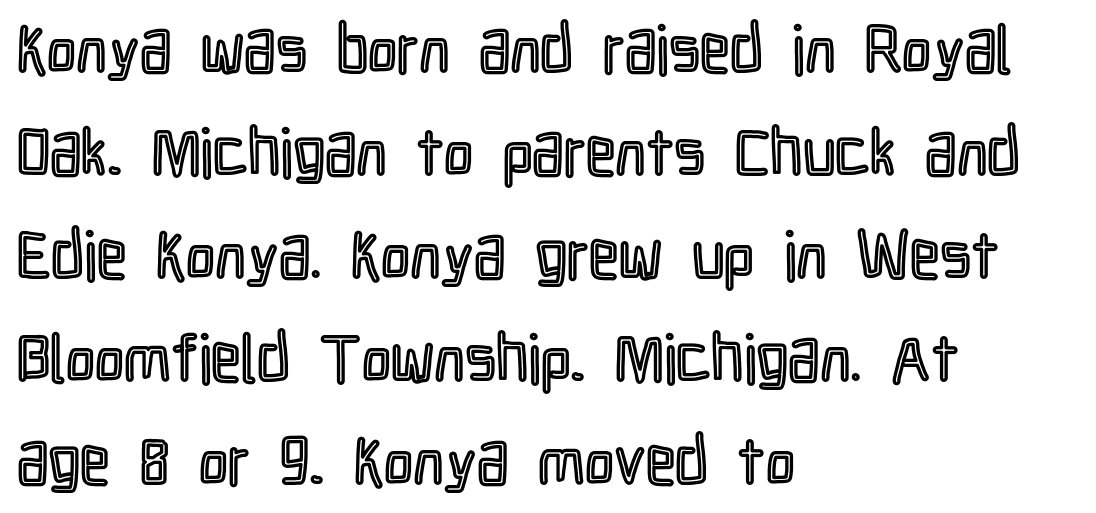
Q: Is the text italic (slanted)? A: No, it is upright.
Q: Is the text underlined? A: No.
Q: How is the paragraph aligned? A: Left-aligned.
Q: Is the spacing between letters normal or unusually wide? A: Normal.
Q: Is the spacing between lines tight, normal or loose? A: Normal.
Q: Width (condensed, normal, or wide)? A: Condensed.
Q: x-height? A: Medium.
Q: Monospaced? A: No.
